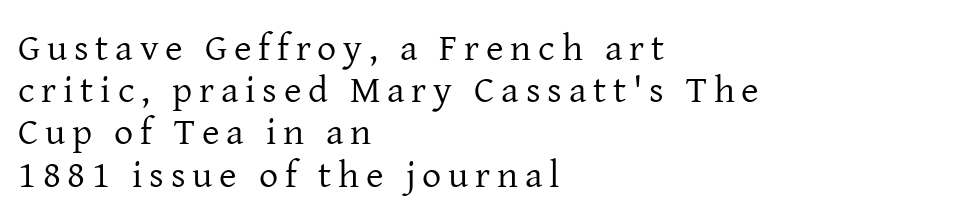
{"serif": "yes", "italic": "no", "bold": "no", "weight": "regular", "width": "normal", "stroke_contrast": "low", "x_height": "medium", "monospaced": "no", "underline": "no", "align": "left", "line_spacing": "tight", "line_spacing_ratio": 1.11, "glyph_px": 38}
